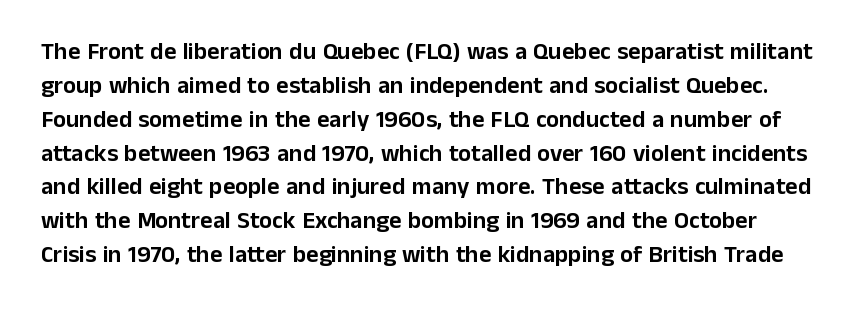
The image shows 24 px text type, upright; set normal line spacing (1.41x), normal letter spacing, not underlined.
